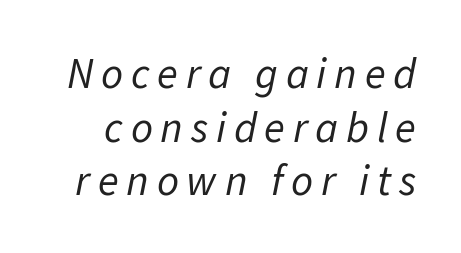
The image shows 43 px regular-weight type, italic (leaning right); set normal line spacing (1.25x), not underlined; low stroke contrast and a medium x-height.
